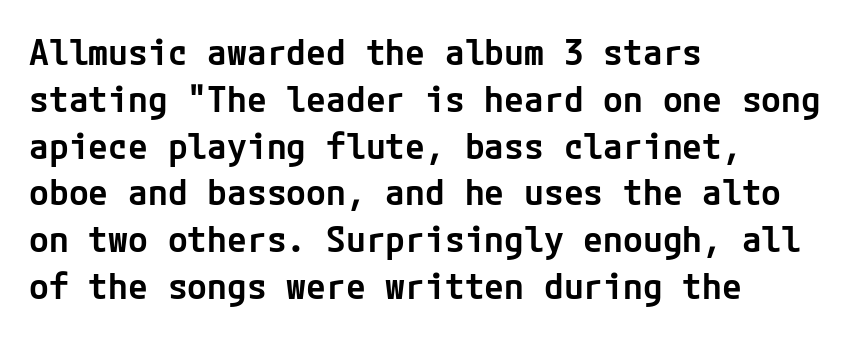
{"serif": "no", "italic": "no", "bold": "semi", "weight": "semibold", "width": "normal", "stroke_contrast": "low", "x_height": "medium", "underline": "no", "align": "left", "line_spacing": "normal", "line_spacing_ratio": 1.3, "letter_spacing": "normal", "letter_spacing_em": 0.0, "glyph_px": 36}
